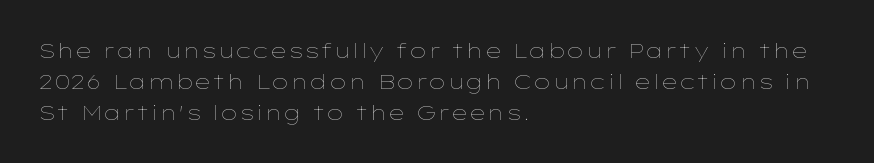
The face looks like a standard text weight, possibly lighter. The type is set solid horizontally, with unmodified tracking. The lettering stays uniformly vertical, giving the passage a roman look. Leading: standard. Casual observation: everything's shoved over to the left.
